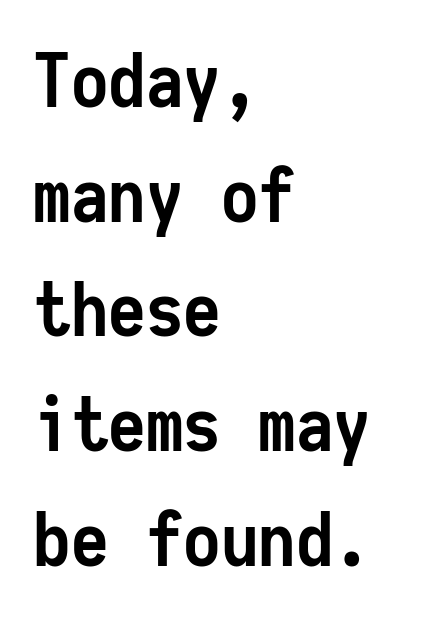
Q: Is the text bold? A: Yes.
Q: Is the text italic (slanted)? A: No, it is upright.
Q: Is the typeface a serif or a sans-serif typeface? A: Sans-serif.
Q: Is the text underlined? A: No.
Q: How is the paragraph aligned? A: Left-aligned.
Q: Is the spacing between letters normal or unusually wide? A: Normal.
Q: Is the spacing between lines tight, normal or loose? A: Normal.
Q: Width (condensed, normal, or wide)? A: Condensed.
Q: Stroke contrast? A: Low.
Q: x-height? A: Medium.
Q: Monospaced? A: Yes.
